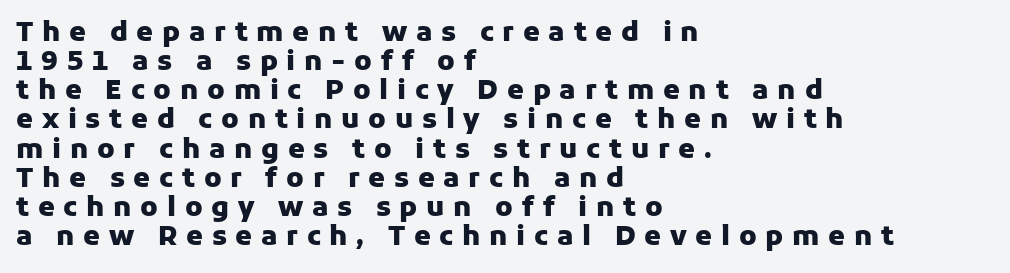
Q: Is the text bold? A: Yes.
Q: Is the text italic (slanted)? A: No, it is upright.
Q: Is the text underlined? A: No.
Q: How is the paragraph aligned? A: Left-aligned.
Q: Is the spacing between letters normal or unusually wide? A: Unusually wide.
Q: Is the spacing between lines tight, normal or loose? A: Tight.
